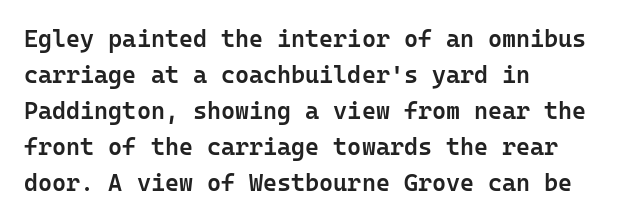
The image shows 24 px text type, upright; set left-aligned, normal line spacing (1.5x), normal letter spacing, not underlined.
